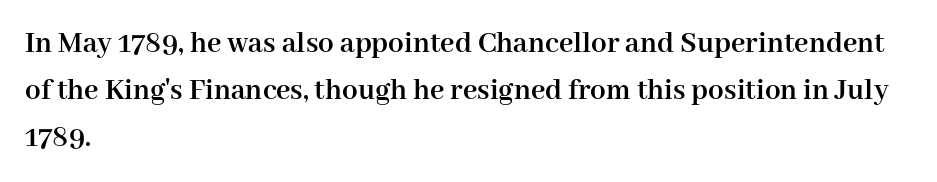
{"serif": "yes", "italic": "no", "bold": "yes", "weight": "semibold", "width": "normal", "stroke_contrast": "high", "x_height": "medium", "monospaced": "no", "underline": "no", "align": "left", "line_spacing": "normal", "line_spacing_ratio": 1.51, "letter_spacing": "normal", "letter_spacing_em": 0.0, "glyph_px": 31}
